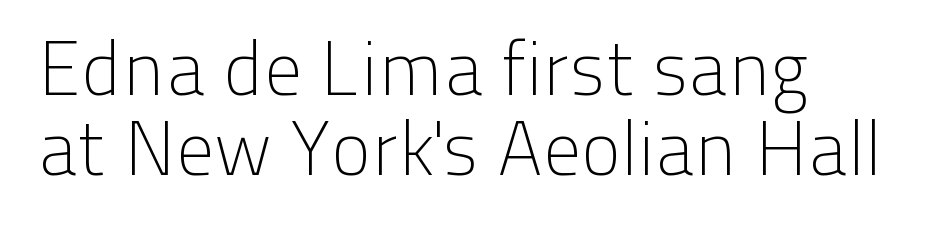
{"serif": "no", "italic": "no", "bold": "no", "weight": "light", "width": "normal", "stroke_contrast": "low", "x_height": "medium", "monospaced": "no", "underline": "no", "line_spacing": "tight", "line_spacing_ratio": 1.05, "letter_spacing": "normal", "letter_spacing_em": 0.0, "glyph_px": 76}
